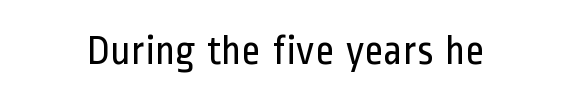
{"serif": "no", "italic": "no", "bold": "no", "weight": "regular", "width": "condensed", "stroke_contrast": "low", "x_height": "medium", "monospaced": "no", "underline": "no", "letter_spacing": "normal", "letter_spacing_em": 0.0, "glyph_px": 41}
